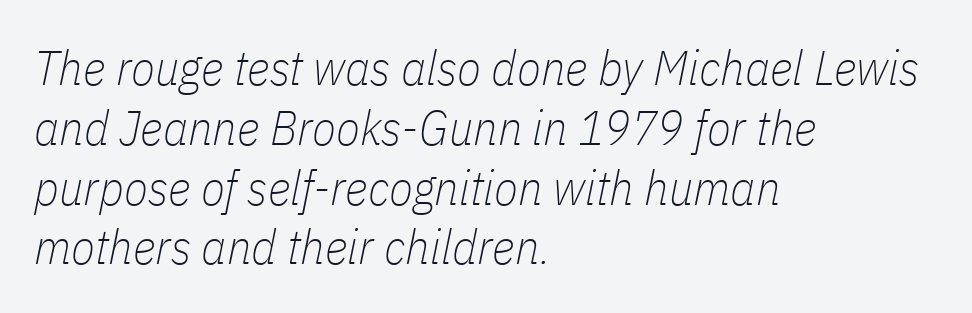
Q: Is the text bold? A: No.
Q: Is the text italic (slanted)? A: Yes, it leans right by about 11 degrees.
Q: Is the text underlined? A: No.
Q: How is the paragraph aligned? A: Left-aligned.
Q: Is the spacing between letters normal or unusually wide? A: Normal.
Q: Width (condensed, normal, or wide)? A: Condensed.
Q: Stroke contrast? A: Low.
Q: x-height? A: Medium.
Q: Monospaced? A: No.
